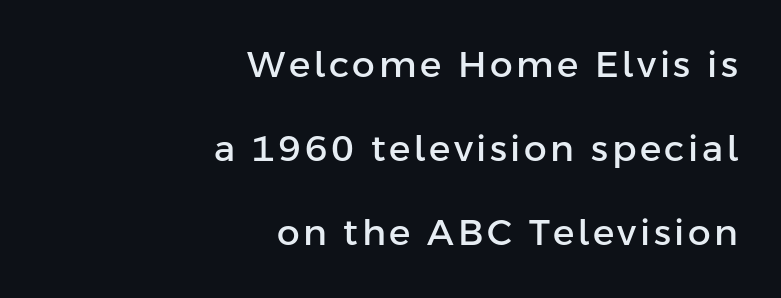
{"serif": "no", "italic": "no", "width": "normal", "stroke_contrast": "low", "x_height": "medium", "monospaced": "no", "underline": "no", "align": "right", "line_spacing": "loose", "line_spacing_ratio": 2.34, "glyph_px": 36}
